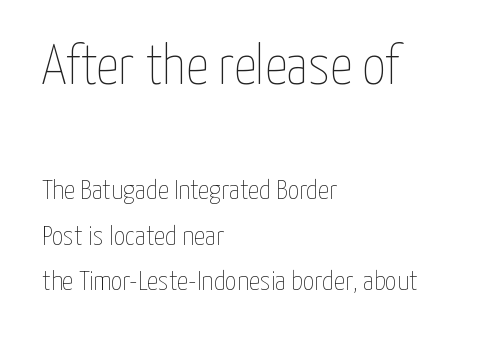
A classic flush-left, rag-right setting is used for this passage. The cut favours lightness, reaching ordinary text weight at its darkest. The space beneath each line is pristine and unruled. Reading down the column, the eye jumps a familiar distance to each next line. Varying glyph widths throughout — classic text-font behaviour.
